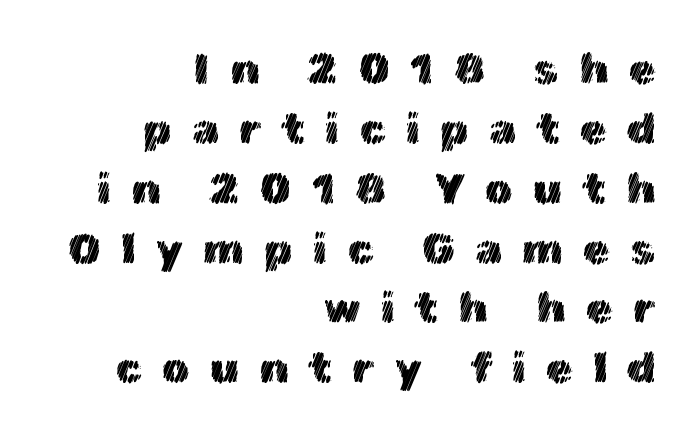
Q: Is the text italic (slanted)? A: No, it is upright.
Q: Is the text underlined? A: No.
Q: How is the paragraph aligned? A: Right-aligned.
Q: Is the spacing between letters normal or unusually wide? A: Unusually wide.
Q: Is the spacing between lines tight, normal or loose? A: Normal.
Q: Width (condensed, normal, or wide)? A: Normal.
Q: x-height? A: Medium.
Q: Monospaced? A: No.
